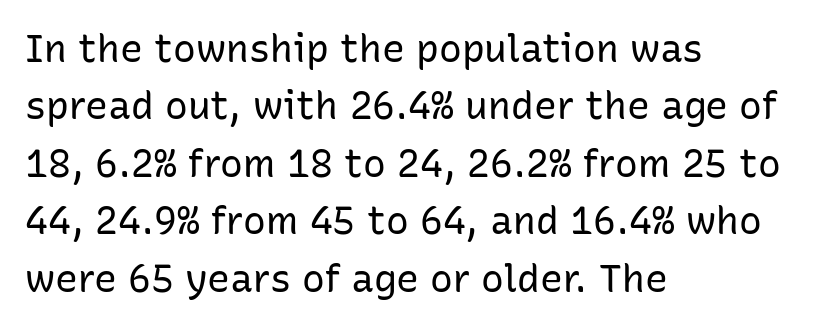
The image shows 38 px regular-weight sans-serif type, upright; set left-aligned, normal line spacing (1.51x), normal letter spacing, not underlined; low stroke contrast and a medium x-height.
